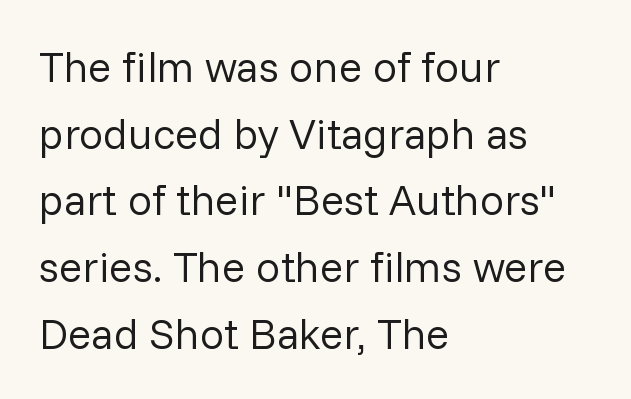
The image shows 43 px regular-weight sans-serif type, upright; set left-aligned, normal line spacing (1.55x), normal letter spacing, not underlined; low stroke contrast and a medium x-height.
